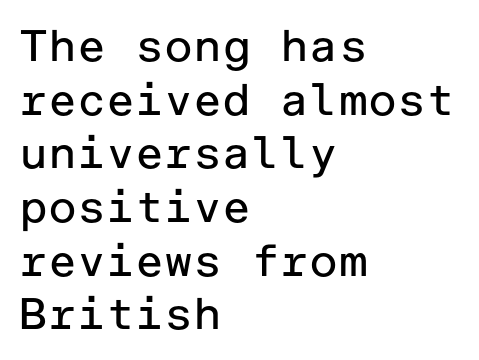
In terms of posture, this sample is upright. This sample is left-justified, so line endings fall wherever the words run out. No word sits above an underline. The line texture is even and compact thanks to regular tracking. Stems and bowls with no extra thickness — not bold.
